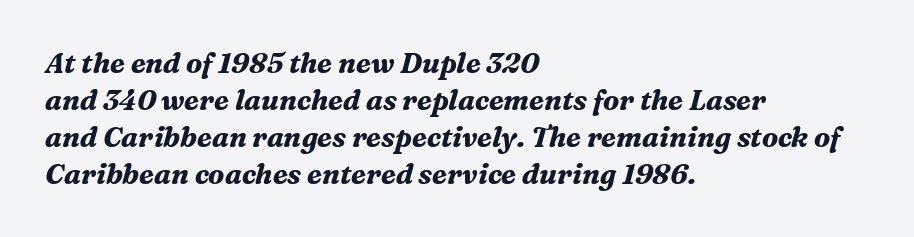
Q: Is the text bold? A: Yes.
Q: Is the text italic (slanted)? A: Yes, it leans right by about 16 degrees.
Q: Is the typeface a serif or a sans-serif typeface? A: Serif.
Q: Is the text underlined? A: No.
Q: How is the paragraph aligned? A: Left-aligned.
Q: Is the spacing between letters normal or unusually wide? A: Normal.
Q: Is the spacing between lines tight, normal or loose? A: Normal.
Q: Width (condensed, normal, or wide)? A: Normal.
Q: Stroke contrast? A: Medium.
Q: x-height? A: Medium.
Q: Monospaced? A: No.
